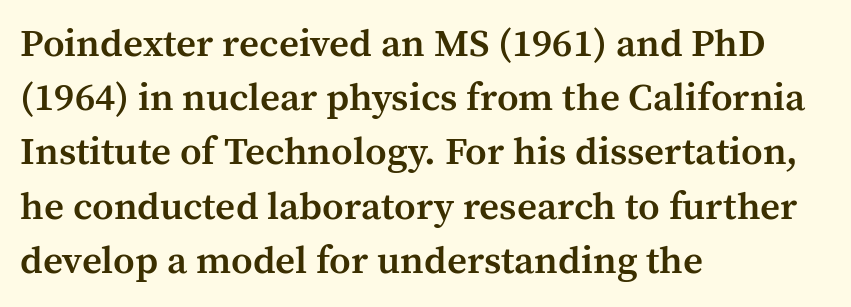
Q: Is the text bold? A: Semi-bold.
Q: Is the text italic (slanted)? A: No, it is upright.
Q: Is the typeface a serif or a sans-serif typeface? A: Serif.
Q: Is the text underlined? A: No.
Q: How is the paragraph aligned? A: Left-aligned.
Q: Is the spacing between letters normal or unusually wide? A: Normal.
Q: Is the spacing between lines tight, normal or loose? A: Normal.
Q: Width (condensed, normal, or wide)? A: Normal.
Q: Stroke contrast? A: Medium.
Q: x-height? A: Medium.
Q: Monospaced? A: No.
